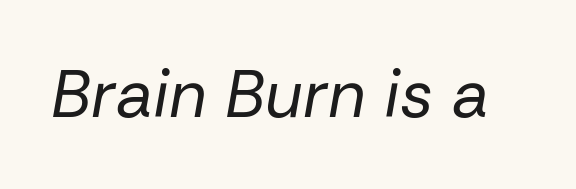
{"italic": "yes", "lean": "right", "slant_degrees": 10, "bold": "no", "weight": "regular", "width": "normal", "stroke_contrast": "low", "x_height": "medium", "monospaced": "no", "underline": "no", "letter_spacing": "normal", "letter_spacing_em": 0.0, "glyph_px": 66}
